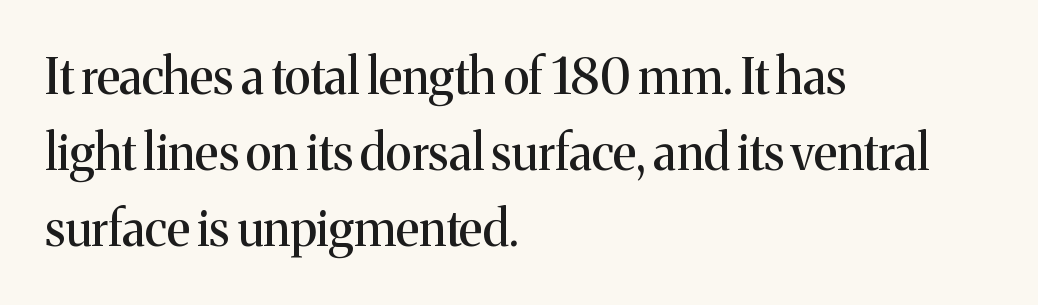
The baseline area is clear. A typesetter would call this proportional, since set widths differ per character. Italic? Not at all — the glyphs are vertical. Reading down the column, the eye jumps a familiar distance to each next line.
